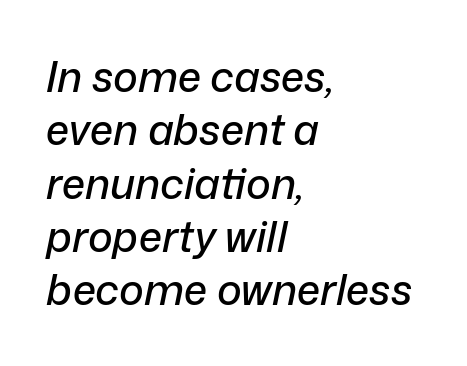
A typesetter would call this leading conventional body-copy spacing. The letters advance in unequal steps, a hallmark of proportional type. This sample uses plain, unmodified letter spacing. If you drew a ruler down the left edge, every line would touch it.
